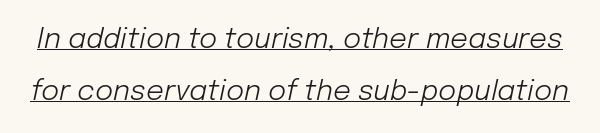
Think of a printed novel: that variable character pitch is what you see here. The face used here is rendered with its standard letterfit. A light-to-regular cut is what we see here. Emphasis-style slanted type is in use. Has an underline been added? It has.
